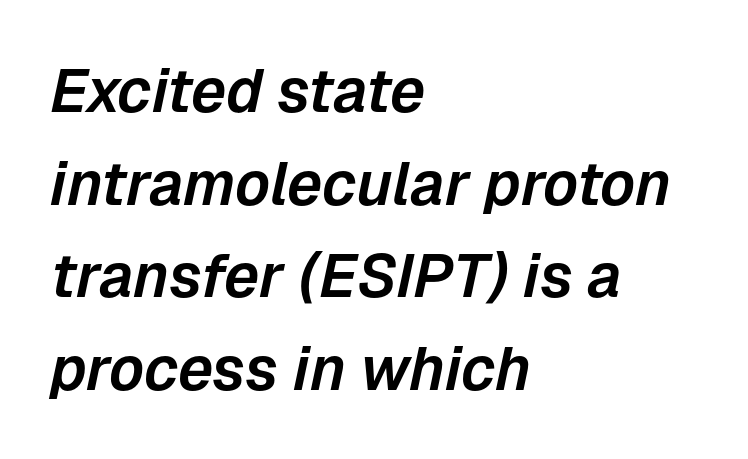
The image shows 61 px text type, italic (leaning right); set left-aligned, normal line spacing (1.52x), normal letter spacing, not underlined; low stroke contrast and a medium x-height.
